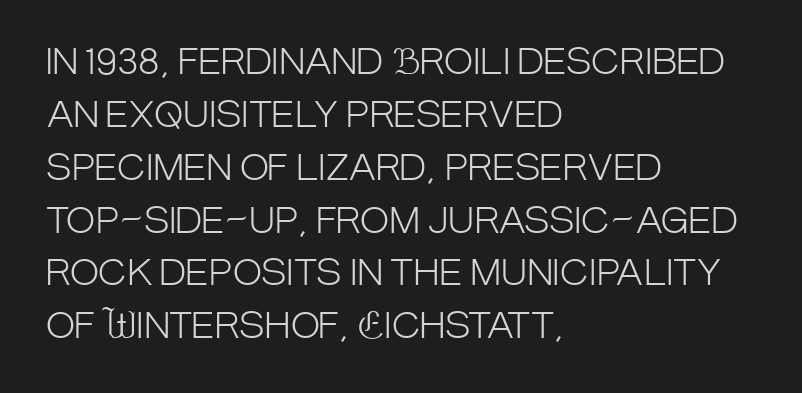
The image shows 35 px light, condensed sans-serif type, upright; set left-aligned, normal line spacing (1.51x), normal letter spacing, not underlined; low stroke contrast and a large x-height.
